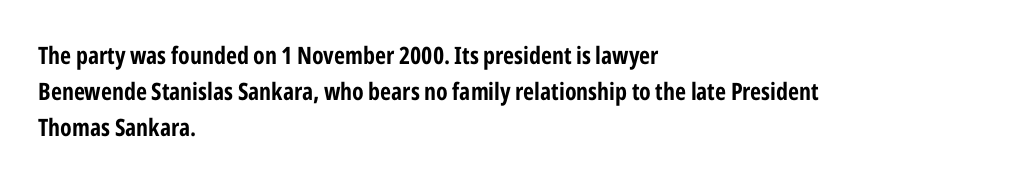
{"italic": "no", "underline": "no", "align": "left", "line_spacing": "normal", "line_spacing_ratio": 1.49, "letter_spacing": "normal", "letter_spacing_em": 0.0, "glyph_px": 24}
